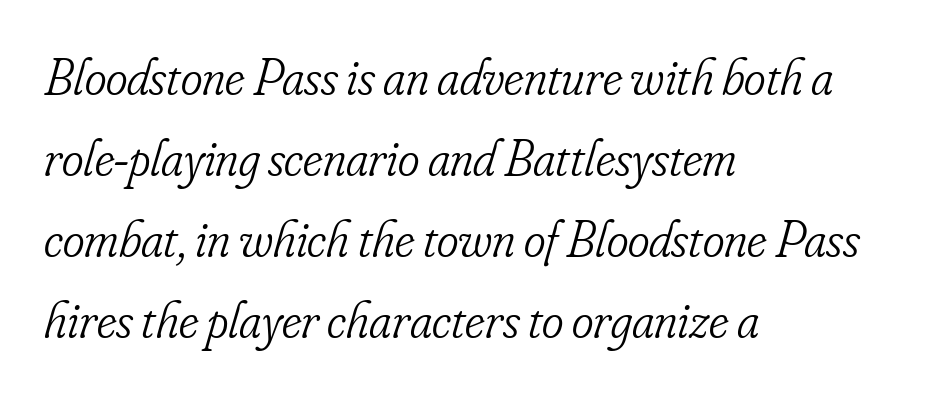
Q: Is the text bold? A: No.
Q: Is the text italic (slanted)? A: Yes, it leans right by about 16 degrees.
Q: Is the typeface a serif or a sans-serif typeface? A: Serif.
Q: Is the text underlined? A: No.
Q: How is the paragraph aligned? A: Left-aligned.
Q: Is the spacing between letters normal or unusually wide? A: Normal.
Q: Is the spacing between lines tight, normal or loose? A: Normal.
Q: Width (condensed, normal, or wide)? A: Condensed.
Q: Stroke contrast? A: Low.
Q: x-height? A: Small.
Q: Monospaced? A: No.
